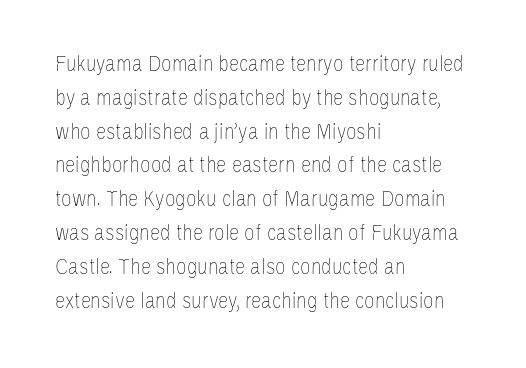
{"italic": "no", "bold": "no", "underline": "no", "align": "left", "line_spacing": "normal", "line_spacing_ratio": 1.47, "letter_spacing": "normal", "letter_spacing_em": 0.0, "glyph_px": 23}
